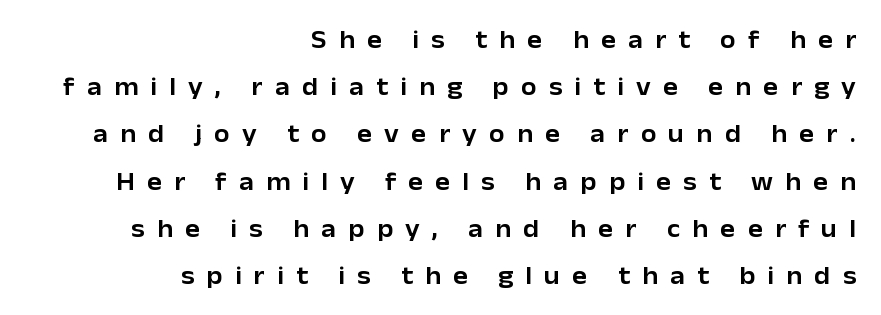
{"italic": "no", "underline": "no", "align": "right", "line_spacing_ratio": 1.89, "letter_spacing": "wide", "letter_spacing_em": 0.49, "glyph_px": 25}
